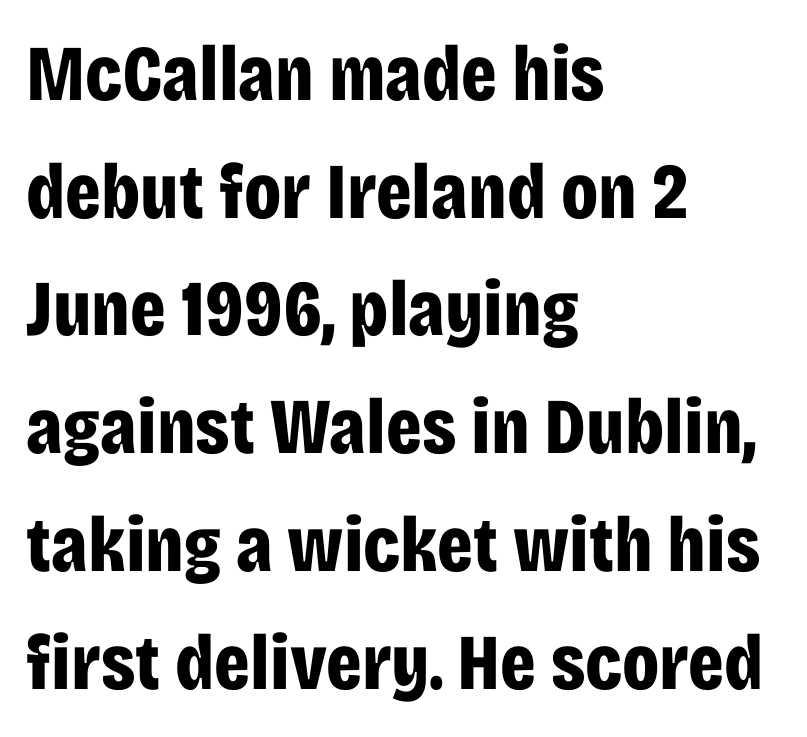
Q: Is the text bold? A: Yes.
Q: Is the text italic (slanted)? A: No, it is upright.
Q: Is the typeface a serif or a sans-serif typeface? A: Sans-serif.
Q: Is the text underlined? A: No.
Q: How is the paragraph aligned? A: Left-aligned.
Q: Is the spacing between letters normal or unusually wide? A: Normal.
Q: Is the spacing between lines tight, normal or loose? A: Normal.
Q: Width (condensed, normal, or wide)? A: Condensed.
Q: Stroke contrast? A: Low.
Q: x-height? A: Large.
Q: Monospaced? A: No.
